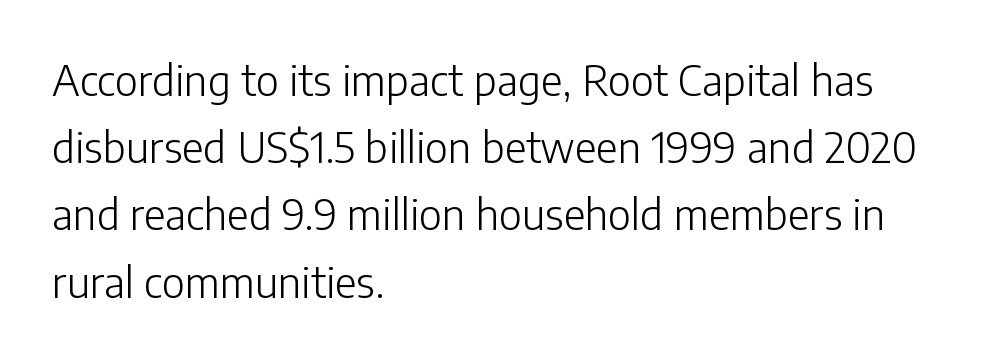
Q: Is the text bold? A: No.
Q: Is the text italic (slanted)? A: No, it is upright.
Q: Is the typeface a serif or a sans-serif typeface? A: Sans-serif.
Q: Is the text underlined? A: No.
Q: How is the paragraph aligned? A: Left-aligned.
Q: Is the spacing between letters normal or unusually wide? A: Normal.
Q: Is the spacing between lines tight, normal or loose? A: Normal.
Q: Width (condensed, normal, or wide)? A: Normal.
Q: Stroke contrast? A: Low.
Q: x-height? A: Medium.
Q: Monospaced? A: No.
